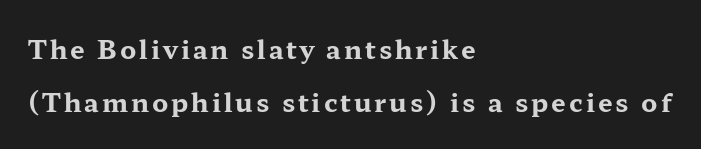
The image shows 26 px bold type, upright; set left-aligned, loose line spacing (2.05x), not underlined.
